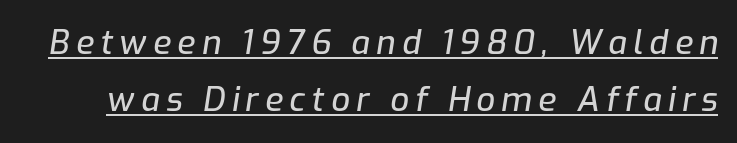
{"italic": "yes", "lean": "right", "slant_degrees": 9, "width": "normal", "stroke_contrast": "low", "x_height": "medium", "monospaced": "no", "underline": "yes", "line_spacing_ratio": 1.74, "glyph_px": 33}
